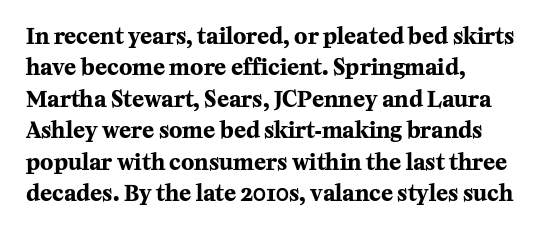
Q: Is the text bold? A: Yes.
Q: Is the text italic (slanted)? A: No, it is upright.
Q: Is the text underlined? A: No.
Q: How is the paragraph aligned? A: Left-aligned.
Q: Is the spacing between letters normal or unusually wide? A: Normal.
Q: Is the spacing between lines tight, normal or loose? A: Normal.
